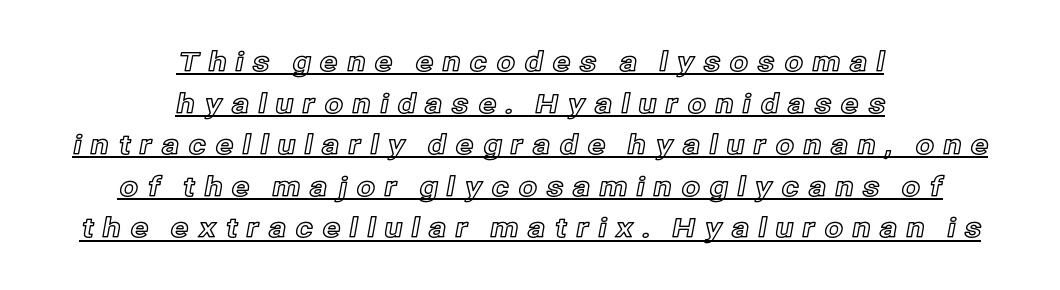
Q: Is the text italic (slanted)? A: Yes.
Q: Is the text underlined? A: Yes.
Q: How is the paragraph aligned? A: Centered.
Q: Is the spacing between letters normal or unusually wide? A: Unusually wide.
Q: Is the spacing between lines tight, normal or loose? A: Normal.
